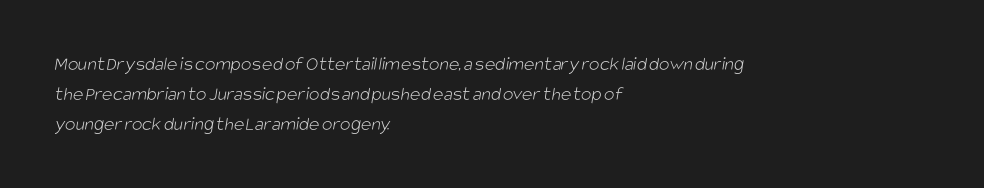
{"bold": "no", "underline": "no", "align": "left", "line_spacing": "normal", "line_spacing_ratio": 1.49, "letter_spacing": "normal", "letter_spacing_em": 0.0, "glyph_px": 20}
